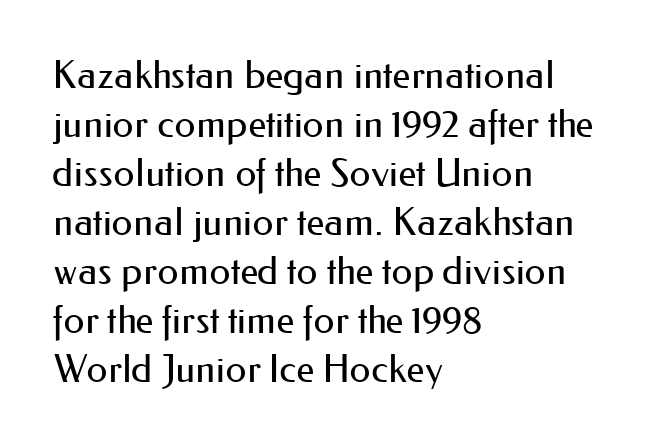
Q: Is the text bold? A: No.
Q: Is the text italic (slanted)? A: No, it is upright.
Q: Is the typeface a serif or a sans-serif typeface? A: Sans-serif.
Q: Is the text underlined? A: No.
Q: How is the paragraph aligned? A: Left-aligned.
Q: Is the spacing between letters normal or unusually wide? A: Normal.
Q: Is the spacing between lines tight, normal or loose? A: Normal.
Q: Width (condensed, normal, or wide)? A: Normal.
Q: Stroke contrast? A: Medium.
Q: x-height? A: Small.
Q: Monospaced? A: No.
